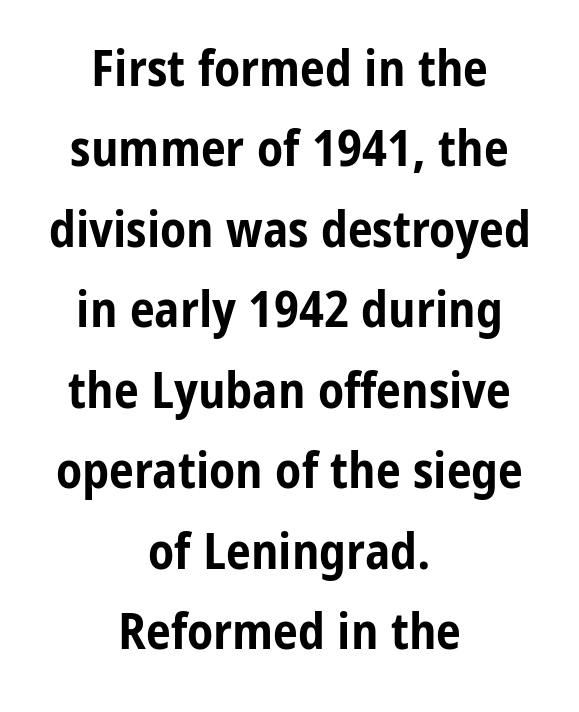
{"serif": "no", "italic": "no", "bold": "yes", "weight": "bold", "width": "condensed", "stroke_contrast": "low", "x_height": "medium", "monospaced": "no", "underline": "no", "align": "center", "line_spacing": "normal", "line_spacing_ratio": 1.61, "letter_spacing": "normal", "letter_spacing_em": 0.0, "glyph_px": 50}
